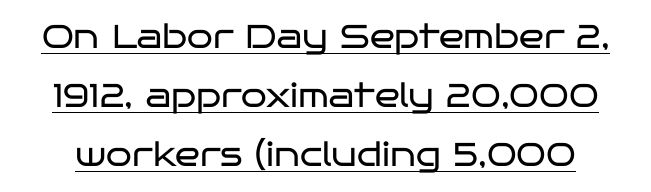
The weight would be labelled regular, book, light, or lighter still. The face used here is proportionally spaced, like ordinary book or web type. Quick note: not italic, upright. Serifs: no, the terminals of the letterforms are clean.
